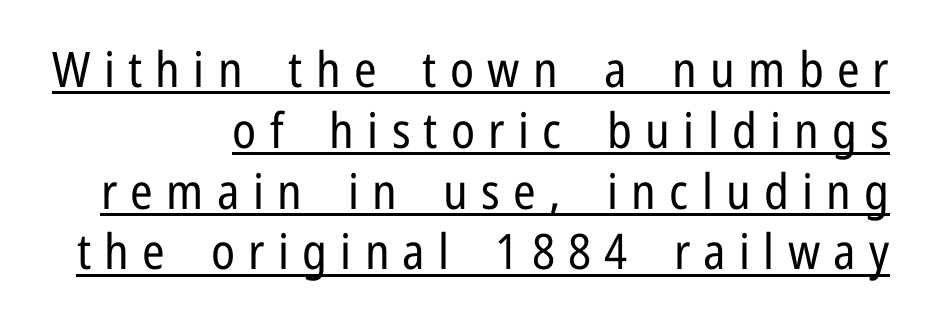
Proportional: the letters do not fall into vertical columns. Underlined type. Grotesque or geometric, the face here clearly has no serifs. Honestly, the letter spacing is so wide it's the main thing you notice. When letters stand straight like this, we call the style roman or upright. Notice how the passage keeps a crisp vertical edge on the right only.
